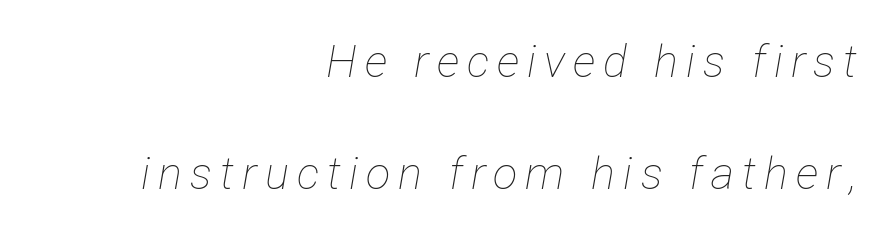
Q: Is the text bold? A: No.
Q: Is the text italic (slanted)? A: Yes, it leans right by about 12 degrees.
Q: Is the text underlined? A: No.
Q: How is the paragraph aligned? A: Right-aligned.
Q: Is the spacing between lines tight, normal or loose? A: Loose.
Q: Width (condensed, normal, or wide)? A: Condensed.
Q: Stroke contrast? A: Low.
Q: x-height? A: Medium.
Q: Monospaced? A: No.
